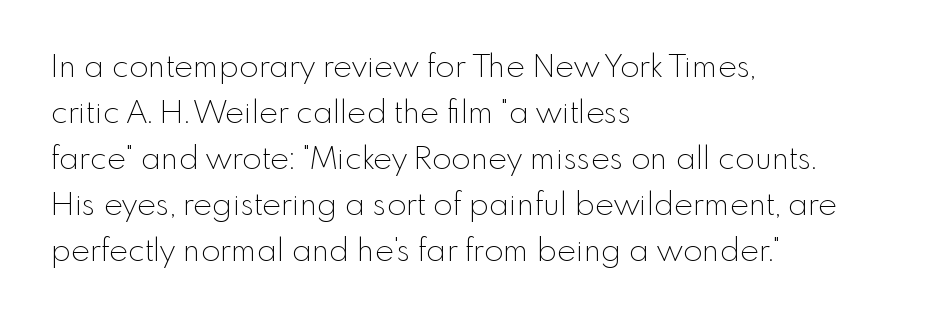
Every stem runs plumb, perpendicular to the baseline. You could call the tracking neutral — neither tight nor loose. Anything drawn beneath the words? Only blank space. Each new line begins a customary step beneath the previous one.
